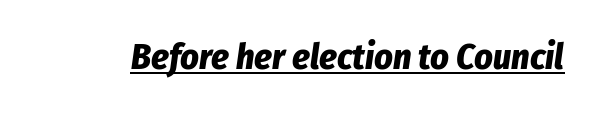
Q: Is the text bold? A: Yes.
Q: Is the text italic (slanted)? A: Yes, it leans right by about 8 degrees.
Q: Is the text underlined? A: Yes.
Q: Is the spacing between letters normal or unusually wide? A: Normal.
Q: Width (condensed, normal, or wide)? A: Condensed.
Q: Stroke contrast? A: Low.
Q: x-height? A: Medium.
Q: Monospaced? A: No.
